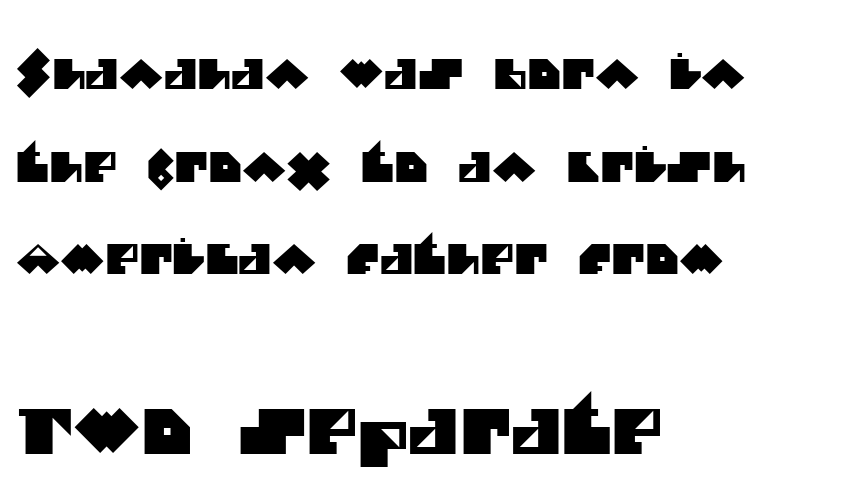
Tracking value appears to be zero — textbook default spacing. The characters display no serif detailing; their extremities are plain. Is this a fixed-width face? No — the glyphs have proportional, varying widths. Line spacing here is loose.
